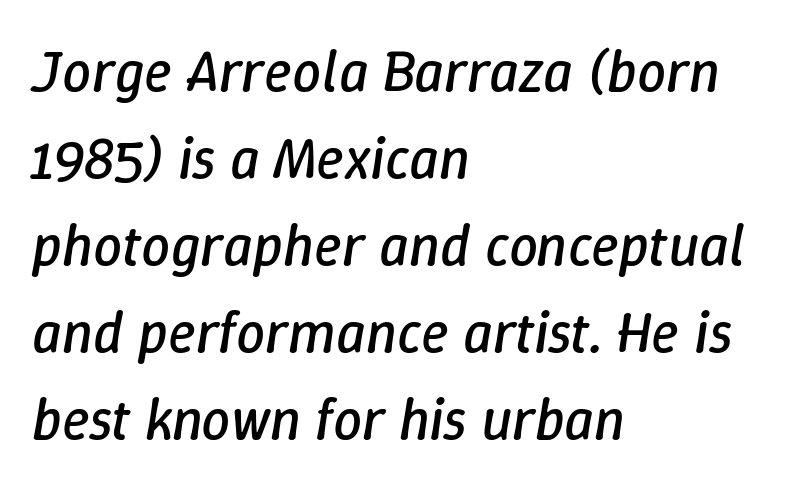
{"italic": "yes", "lean": "right", "slant_degrees": 9, "bold": "no", "weight": "regular", "width": "normal", "stroke_contrast": "low", "x_height": "medium", "monospaced": "no", "underline": "no", "align": "left", "line_spacing": "normal", "line_spacing_ratio": 1.5, "letter_spacing": "normal", "letter_spacing_em": 0.0, "glyph_px": 58}
